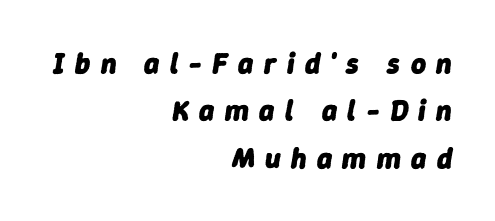
Spacing verdict: proportional, widths tailored to each character. The baseline area is clear. Notice how thick the strokes are: this is what a full bold looks like. Compared with a flush-left layout, this one pins lines to the opposite, right side. There is plenty of visible air inserted between adjacent glyphs. The letters are slanted; this is an italic face.
